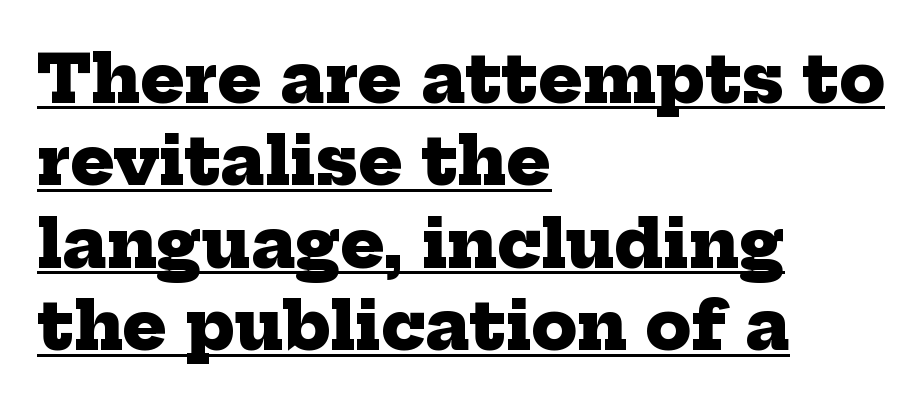
The image shows 66 px heavy serif type; set left-aligned, normal line spacing (1.25x), normal letter spacing, underlined; low stroke contrast and a medium x-height.
